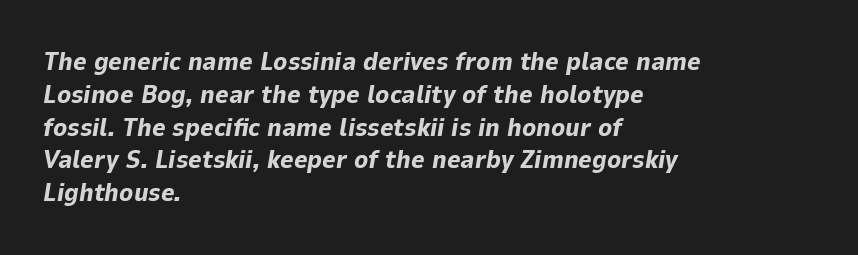
Q: Is the text bold? A: Yes.
Q: Is the text italic (slanted)? A: Yes, it leans right by about 9 degrees.
Q: Is the text underlined? A: No.
Q: How is the paragraph aligned? A: Left-aligned.
Q: Is the spacing between letters normal or unusually wide? A: Normal.
Q: Is the spacing between lines tight, normal or loose? A: Normal.
